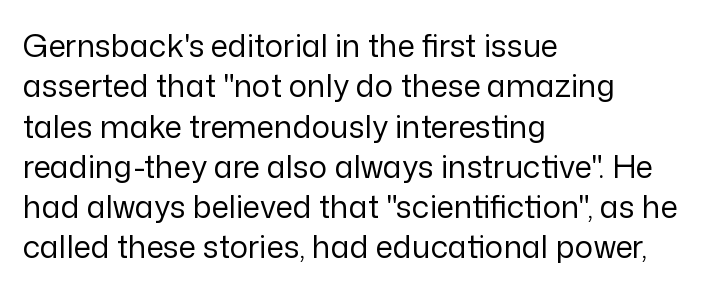
{"serif": "no", "italic": "no", "bold": "no", "weight": "regular", "width": "normal", "stroke_contrast": "low", "x_height": "medium", "monospaced": "no", "underline": "no", "align": "left", "line_spacing": "normal", "line_spacing_ratio": 1.3, "letter_spacing": "normal", "letter_spacing_em": 0.0, "glyph_px": 31}
